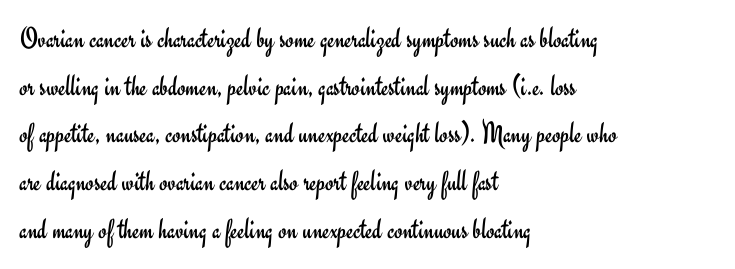
{"serif": "no", "bold": "no", "weight": "regular", "width": "normal", "stroke_contrast": "low", "x_height": "small", "monospaced": "no", "underline": "no", "align": "left", "line_spacing": "normal", "line_spacing_ratio": 1.59, "letter_spacing": "normal", "letter_spacing_em": 0.0, "glyph_px": 30}
